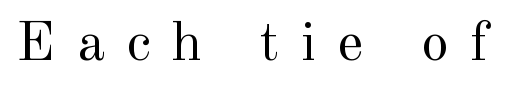
The image shows 56 px regular-weight serif type, upright; set unusually wide letter spacing (+0.38 em), not underlined; a small x-height.
